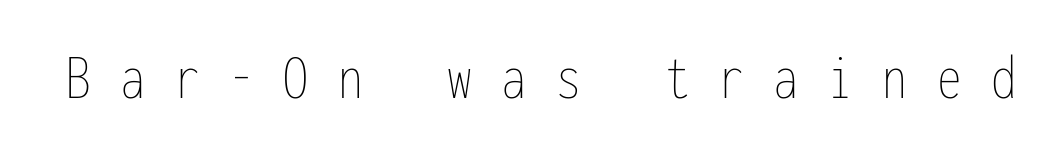
Do the characters align in a grid? Yes, the font is monospaced. This sample uses an upright cut, with every glyph sitting square on the baseline. The string is rendered with underlining switched off. The font is comparable to plain body text, perhaps lighter. A typesetter would call this heavily tracked-out type.
